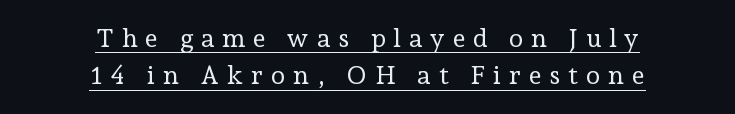
The image shows 26 px text type, upright; set centered, normal line spacing (1.44x), unusually wide letter spacing (+0.3 em), underlined.
